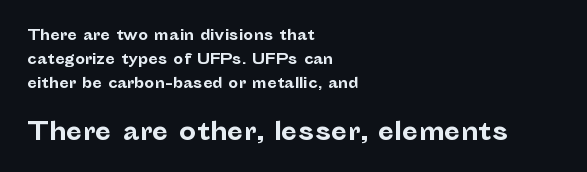
The image shows 24 px bold type, upright; set left-aligned, normal line spacing (1.7x), normal letter spacing, not underlined; the second (bottom) block is 1.71x larger.
